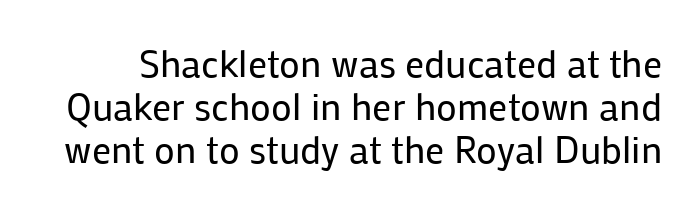
{"serif": "no", "italic": "no", "bold": "no", "weight": "regular", "width": "normal", "stroke_contrast": "low", "x_height": "medium", "monospaced": "no", "underline": "no", "line_spacing": "tight", "line_spacing_ratio": 1.13, "letter_spacing": "normal", "letter_spacing_em": 0.0, "glyph_px": 38}
